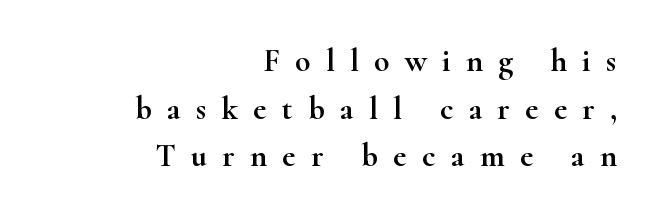
The image shows 32 px wide serif type, upright; set right-aligned, normal line spacing (1.49x), unusually wide letter spacing (+0.48 em), not underlined; high stroke contrast and a small x-height.
